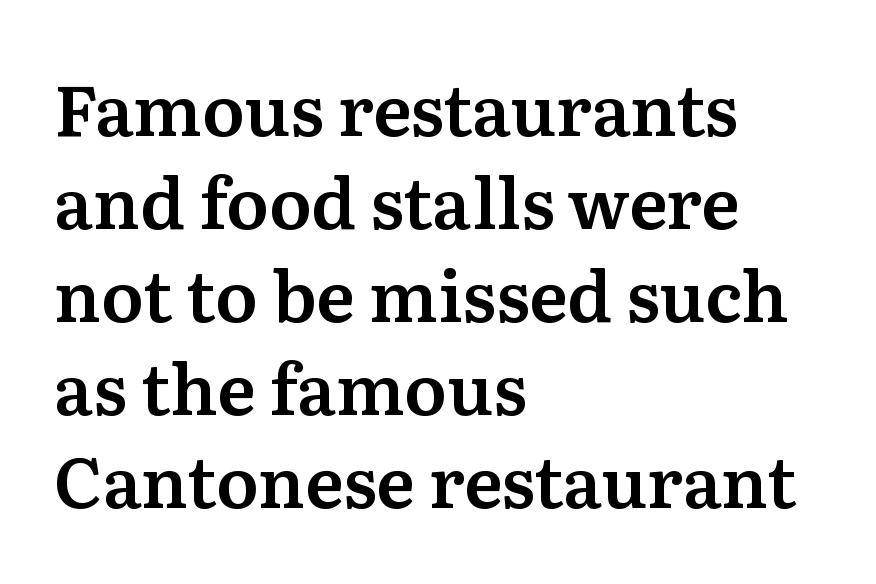
Q: Is the text italic (slanted)? A: No, it is upright.
Q: Is the typeface a serif or a sans-serif typeface? A: Serif.
Q: Is the text underlined? A: No.
Q: How is the paragraph aligned? A: Left-aligned.
Q: Is the spacing between letters normal or unusually wide? A: Normal.
Q: Is the spacing between lines tight, normal or loose? A: Normal.
Q: Width (condensed, normal, or wide)? A: Normal.
Q: Stroke contrast? A: Medium.
Q: x-height? A: Medium.
Q: Monospaced? A: No.
